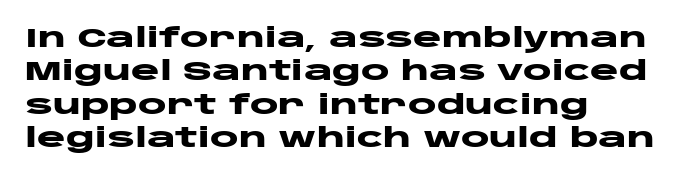
{"italic": "no", "bold": "yes", "underline": "no", "align": "left", "line_spacing_ratio": 1.24, "letter_spacing": "normal", "letter_spacing_em": 0.0, "glyph_px": 27}
